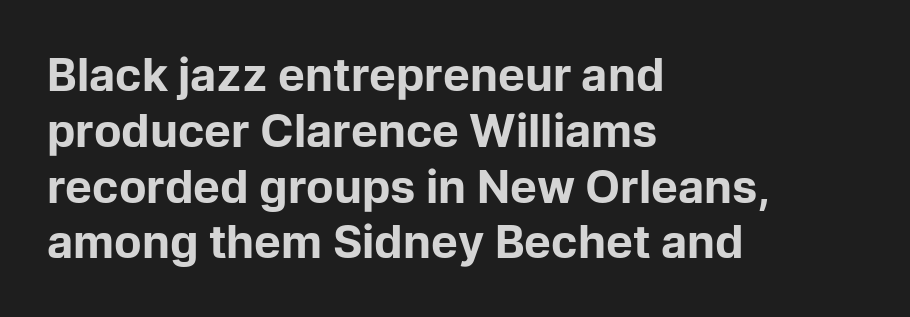
The image shows 45 px bold sans-serif type, upright; set left-aligned, line spacing 1.24x, normal letter spacing, not underlined; low stroke contrast and a medium x-height.
